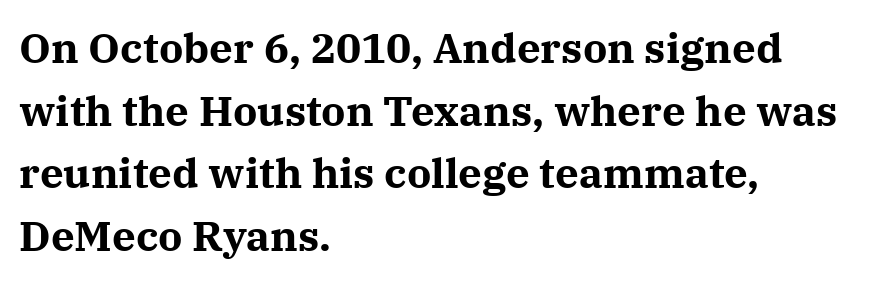
Stroke terminals: seriffed. Honestly, the letter spacing is just normal — you wouldn't notice it. Plenty of ink on the page — the face is bold. If you drew a ruler down the left edge, every line would touch it. Honestly, the row spacing looks completely unremarkable. Just letters on the line, the space beneath them empty.
